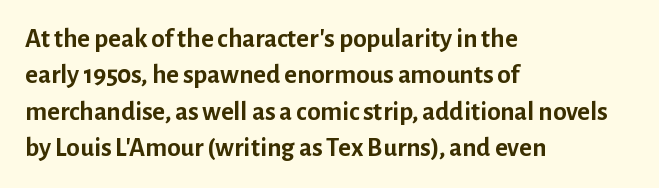
The lettering stays uniformly vertical, giving the passage a roman look. Letters rest on an invisible, unmarked baseline. This block has exactly the height ordinary leading produces. Spacing between characters is what you'd get straight out of the box. Notice how thick the strokes are: this is what a full bold looks like.
